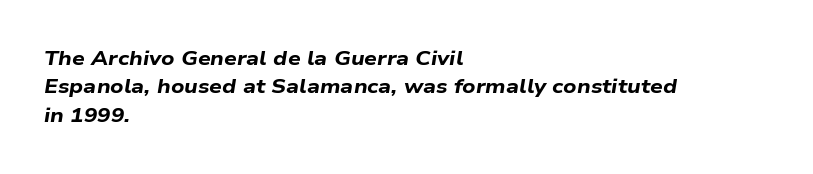
Teacher's note: observe the even left margin — that is flush-left alignment. Caption: standard tracking, unaltered. Rendered with sloped, italic letterforms. Quick note: underline off.
